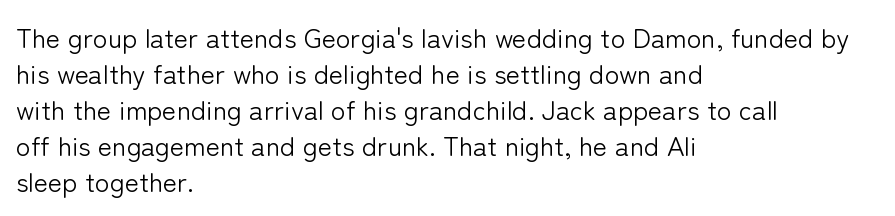
{"italic": "no", "bold": "no", "underline": "no", "align": "left", "line_spacing": "normal", "line_spacing_ratio": 1.33, "letter_spacing": "normal", "letter_spacing_em": 0.0, "glyph_px": 27}
